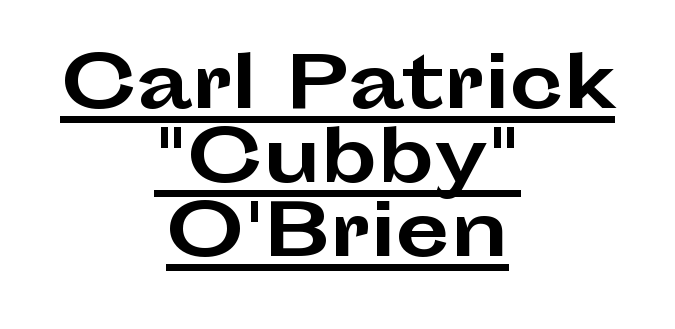
Decoration check: the copy is underlined. Proportional: the letters do not fall into vertical columns. This is sans-serif lettering, the kind often seen on screens and signage. A student would call this center alignment; a typographer would say set centered. The face used here is rendered with its standard letterfit. Reading down the column, the eye jumps only a short way to each next line.
